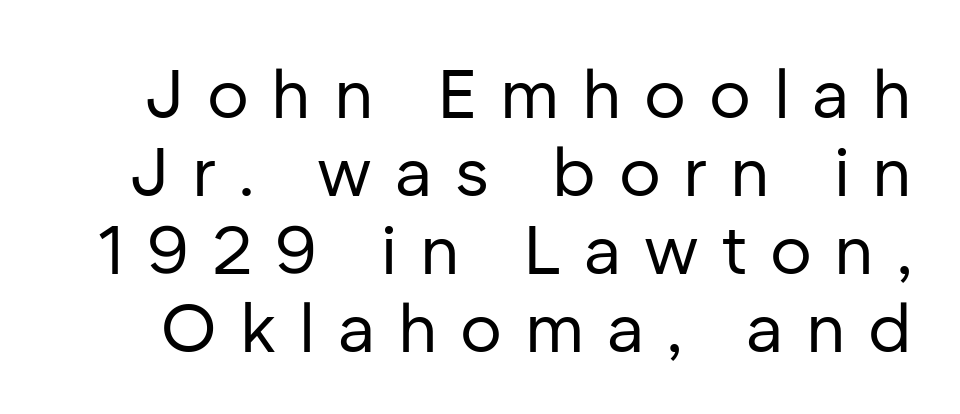
Q: Is the text bold? A: No.
Q: Is the text italic (slanted)? A: No, it is upright.
Q: Is the typeface a serif or a sans-serif typeface? A: Sans-serif.
Q: Is the text underlined? A: No.
Q: Is the spacing between letters normal or unusually wide? A: Unusually wide.
Q: Is the spacing between lines tight, normal or loose? A: Tight.
Q: Width (condensed, normal, or wide)? A: Normal.
Q: Stroke contrast? A: Low.
Q: x-height? A: Medium.
Q: Monospaced? A: No.
